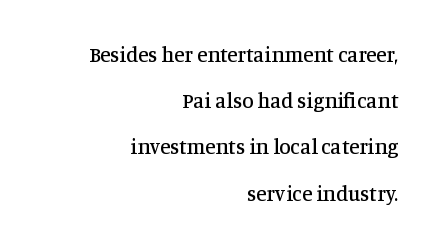
The image shows 21 px text type, upright; set right-aligned, loose line spacing (2.2x), normal letter spacing, not underlined.
